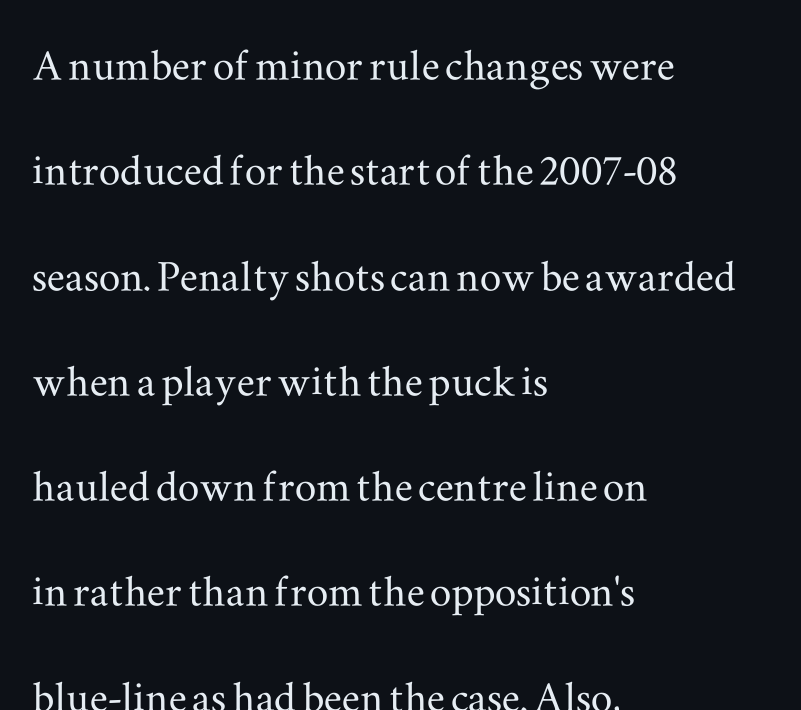
Q: Is the text italic (slanted)? A: No, it is upright.
Q: Is the typeface a serif or a sans-serif typeface? A: Serif.
Q: Is the text underlined? A: No.
Q: How is the paragraph aligned? A: Left-aligned.
Q: Is the spacing between letters normal or unusually wide? A: Normal.
Q: Is the spacing between lines tight, normal or loose? A: Loose.
Q: Width (condensed, normal, or wide)? A: Wide.
Q: Stroke contrast? A: Medium.
Q: x-height? A: Small.
Q: Monospaced? A: No.
